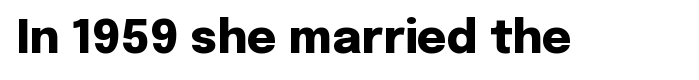
The image shows 46 px heavy sans-serif type, upright; set normal letter spacing, not underlined; low stroke contrast and a medium x-height.
